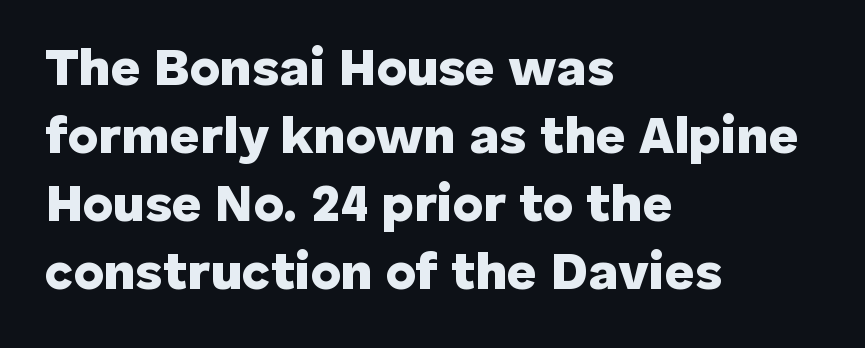
A full-strength bold gives these letters their thick strokes. The letterforms sit shoulder to shoulder at normal distance. You could not count columns in this text — the font is proportionally spaced. These lines are composed in type without serifs. The setting favours the left margin, as ordinary paragraphs usually do.
